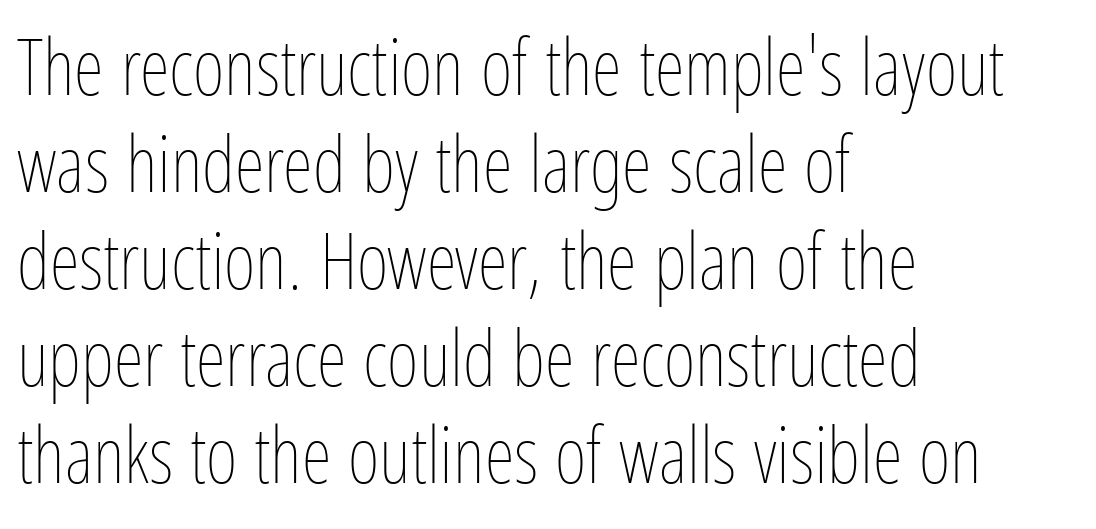
No italicization has been applied; the sample stays upright. Line beginnings align vertically; line endings do not. Type without underlining. Do the characters align in a grid? No, the font is proportional. The strokes carry an ordinary text weight at most. Spacing between characters is what you'd get straight out of the box.
